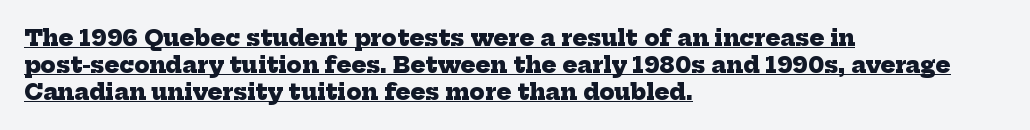
{"bold": "yes", "underline": "yes", "align": "left", "line_spacing_ratio": 1.22, "letter_spacing": "normal", "letter_spacing_em": 0.0, "glyph_px": 22}
